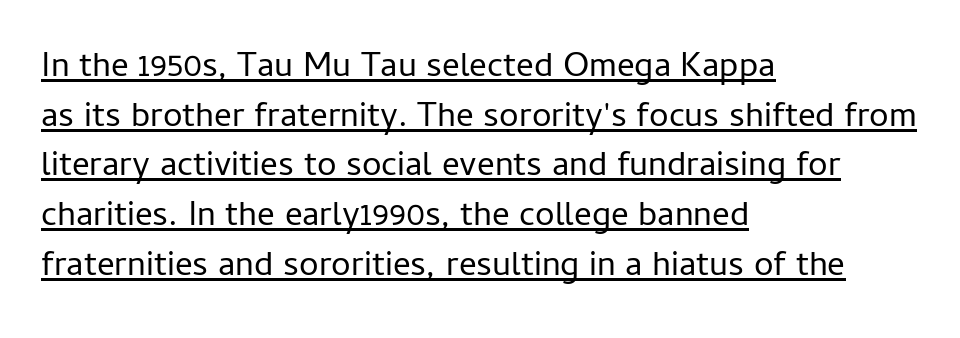
Q: Is the text bold? A: No.
Q: Is the text italic (slanted)? A: No, it is upright.
Q: Is the typeface a serif or a sans-serif typeface? A: Sans-serif.
Q: Is the text underlined? A: Yes.
Q: How is the paragraph aligned? A: Left-aligned.
Q: Is the spacing between letters normal or unusually wide? A: Normal.
Q: Is the spacing between lines tight, normal or loose? A: Normal.
Q: Width (condensed, normal, or wide)? A: Normal.
Q: Stroke contrast? A: Low.
Q: x-height? A: Medium.
Q: Monospaced? A: No.
